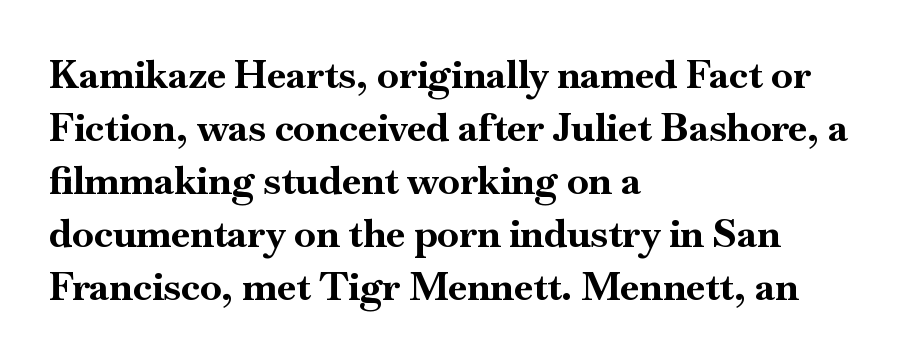
Where is the straight margin? On the left. Just letters on the line, the space beneath them empty. Every character sits straight up, as roman type does. Check where the strokes stop: tiny serifs finish them off. This sample uses plain, unmodified letter spacing. Each letter keeps its own natural width here, so spacing adapts to shape.
